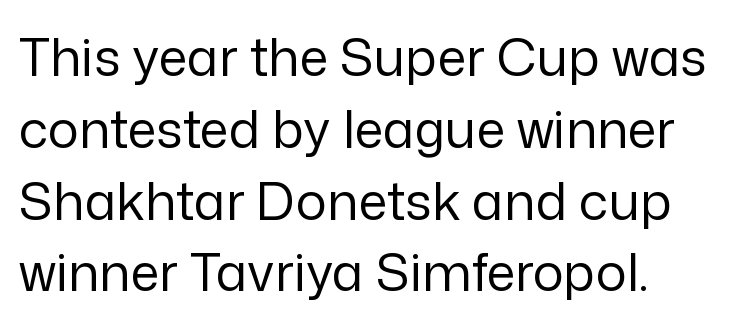
The image shows 52 px regular-weight sans-serif type, upright; set normal line spacing (1.38x), normal letter spacing, not underlined; low stroke contrast and a medium x-height.
